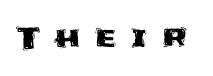
Q: Is the text italic (slanted)? A: No, it is upright.
Q: Is the typeface a serif or a sans-serif typeface? A: Sans-serif.
Q: Is the text underlined? A: No.
Q: Is the spacing between letters normal or unusually wide? A: Unusually wide.
Q: Width (condensed, normal, or wide)? A: Normal.
Q: Stroke contrast? A: Medium.
Q: x-height? A: Large.
Q: Monospaced? A: No.
